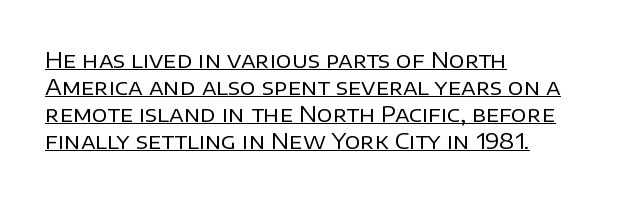
Layout note: lines flush left. The strokes carry an ordinary text weight at most. The tracking reads as untouched default to a designer's eye. The glyphs are accompanied by a horizontal stroke just below them. Ascenders rise straight up at ninety degrees.
